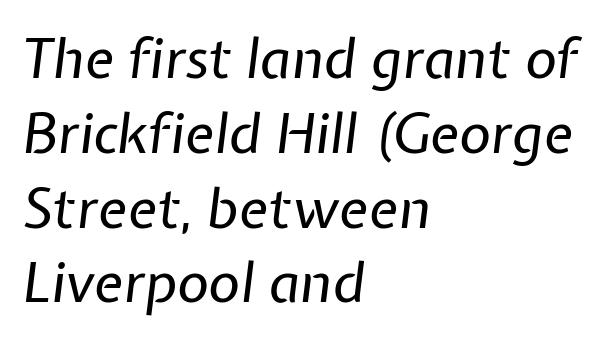
Q: Is the text bold? A: No.
Q: Is the text italic (slanted)? A: Yes, it leans right by about 7 degrees.
Q: Is the text underlined? A: No.
Q: How is the paragraph aligned? A: Left-aligned.
Q: Is the spacing between letters normal or unusually wide? A: Normal.
Q: Is the spacing between lines tight, normal or loose? A: Normal.
Q: Width (condensed, normal, or wide)? A: Normal.
Q: Stroke contrast? A: Low.
Q: x-height? A: Medium.
Q: Monospaced? A: No.
